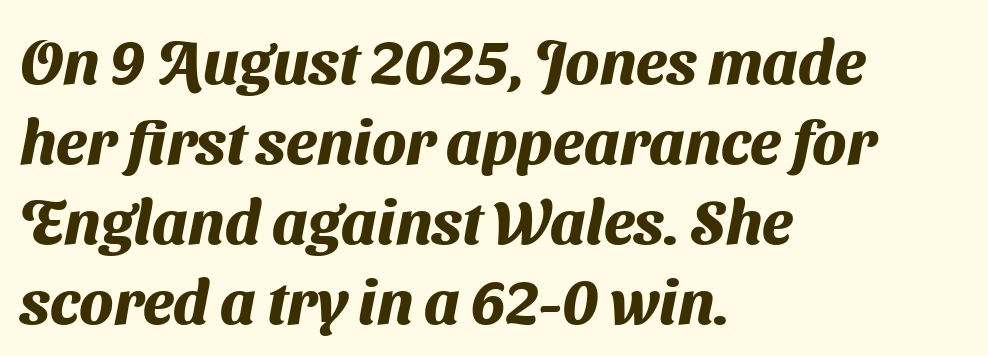
Q: Is the text bold? A: Yes.
Q: Is the typeface a serif or a sans-serif typeface? A: Sans-serif.
Q: Is the text underlined? A: No.
Q: How is the paragraph aligned? A: Left-aligned.
Q: Is the spacing between letters normal or unusually wide? A: Normal.
Q: Is the spacing between lines tight, normal or loose? A: Normal.
Q: Width (condensed, normal, or wide)? A: Normal.
Q: Stroke contrast? A: Medium.
Q: x-height? A: Medium.
Q: Monospaced? A: No.
